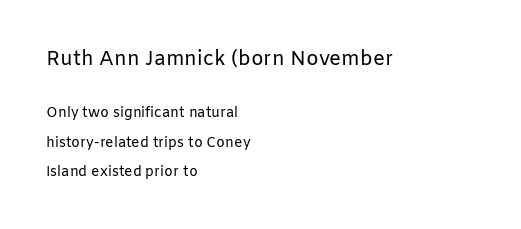
{"italic": "no", "bold": "no", "underline": "no", "align": "left", "line_spacing": "loose", "line_spacing_ratio": 2.11, "letter_spacing": "normal", "letter_spacing_em": 0.0, "larger_block": "first", "size_ratio": 1.43, "glyph_px": 20}
